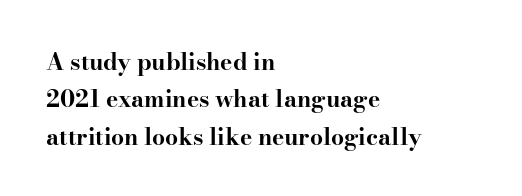
Q: Is the text bold? A: Yes.
Q: Is the text italic (slanted)? A: No, it is upright.
Q: Is the text underlined? A: No.
Q: How is the paragraph aligned? A: Left-aligned.
Q: Is the spacing between letters normal or unusually wide? A: Normal.
Q: Is the spacing between lines tight, normal or loose? A: Normal.
